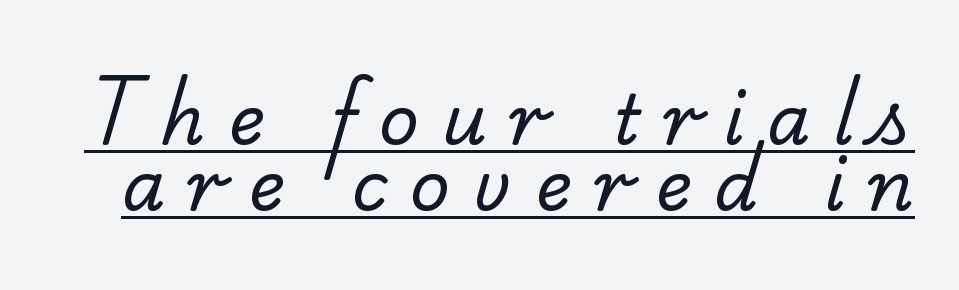
Q: Is the text bold? A: No.
Q: Is the text underlined? A: Yes.
Q: Is the spacing between letters normal or unusually wide? A: Unusually wide.
Q: Is the spacing between lines tight, normal or loose? A: Tight.
Q: Width (condensed, normal, or wide)? A: Normal.
Q: Stroke contrast? A: Low.
Q: x-height? A: Small.
Q: Monospaced? A: No.
